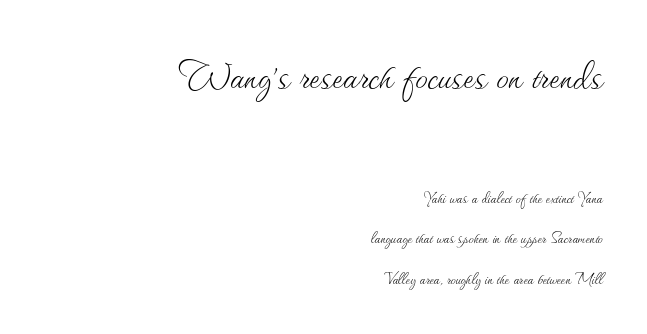
The image shows 50 px thin type; set right-aligned, loose line spacing (2.02x), normal letter spacing, not underlined; the first (top) block is 2.5x larger; medium stroke contrast and a small x-height.
